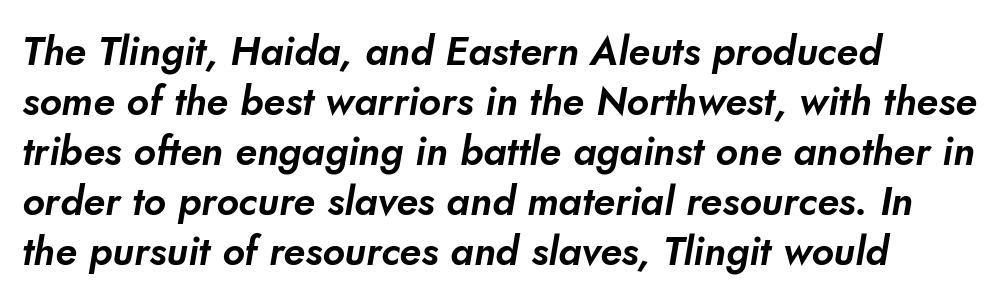
{"serif": "no", "width": "normal", "stroke_contrast": "low", "x_height": "small", "monospaced": "no", "underline": "no", "align": "left", "line_spacing": "normal", "line_spacing_ratio": 1.25, "letter_spacing": "normal", "letter_spacing_em": 0.0, "glyph_px": 40}
